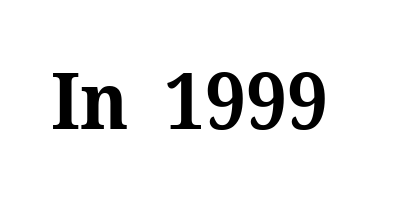
Q: Is the text bold? A: Yes.
Q: Is the text italic (slanted)? A: No, it is upright.
Q: Is the typeface a serif or a sans-serif typeface? A: Serif.
Q: Is the text underlined? A: No.
Q: Is the spacing between letters normal or unusually wide? A: Normal.
Q: Width (condensed, normal, or wide)? A: Normal.
Q: Stroke contrast? A: Medium.
Q: x-height? A: Medium.
Q: Monospaced? A: No.
